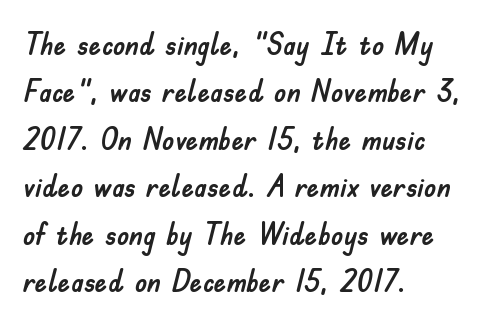
Layout note: lines flush left. A typesetter would call this leading conventional body-copy spacing. This sample has the flowing, uneven cadence of proportional lettering. The zone under the glyphs is completely vacant.
